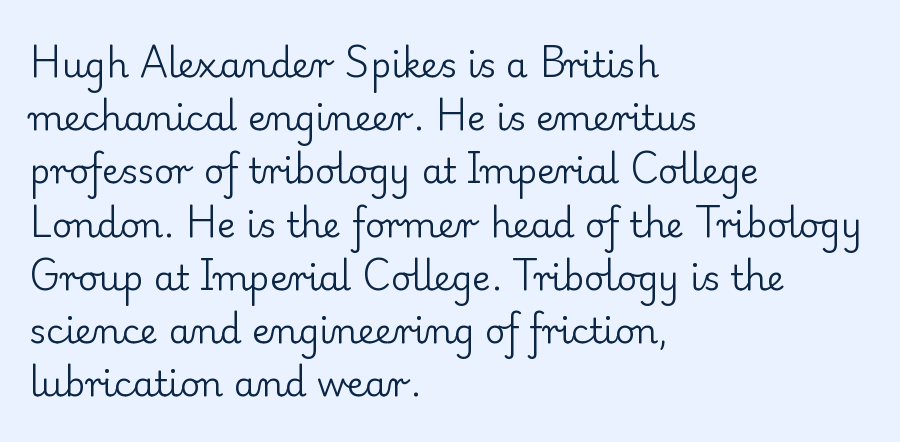
The image shows 35 px regular-weight serif type, upright; set left-aligned, normal line spacing (1.52x), normal letter spacing, not underlined; low stroke contrast and a small x-height.
